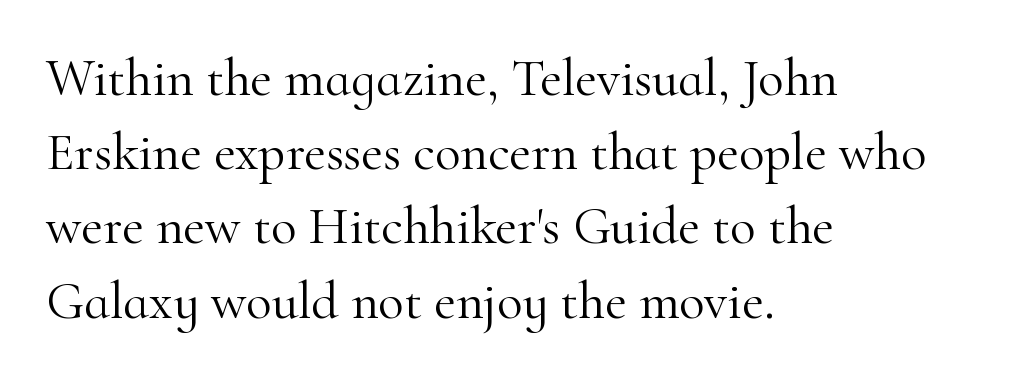
Underline: absent. Evenly set lines give the paragraph a standard silhouette. Note the varied advance widths — an 'i' is clearly narrower than an 'm'. This sample uses plain, unmodified letter spacing.
